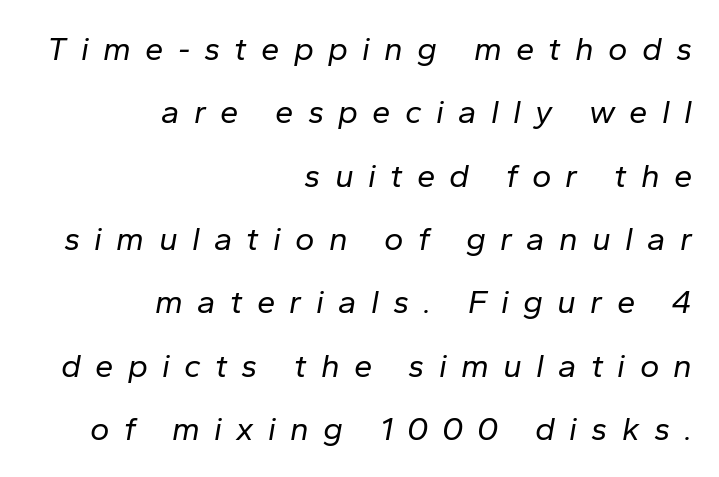
The rendering applies a slant to the glyphs. Line spacing here is loose. This sample has the flowing, uneven cadence of proportional lettering. Nobody drew a line under any word here. There is plenty of visible air inserted between adjacent glyphs. The weight tops out at a normal text grade.
